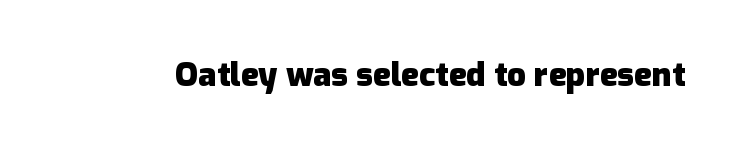
{"serif": "no", "italic": "no", "bold": "yes", "weight": "heavy", "width": "normal", "stroke_contrast": "low", "x_height": "medium", "monospaced": "no", "underline": "no", "letter_spacing": "normal", "letter_spacing_em": 0.0, "glyph_px": 33}
